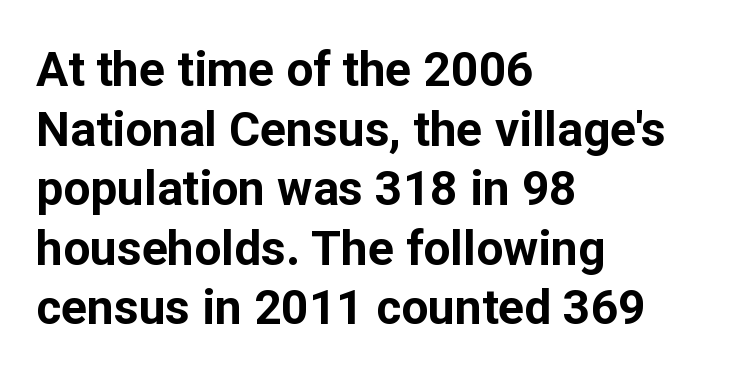
{"serif": "no", "italic": "no", "bold": "yes", "weight": "bold", "width": "normal", "stroke_contrast": "low", "x_height": "medium", "monospaced": "no", "underline": "no", "align": "left", "line_spacing_ratio": 1.24, "letter_spacing": "normal", "letter_spacing_em": 0.0, "glyph_px": 48}
